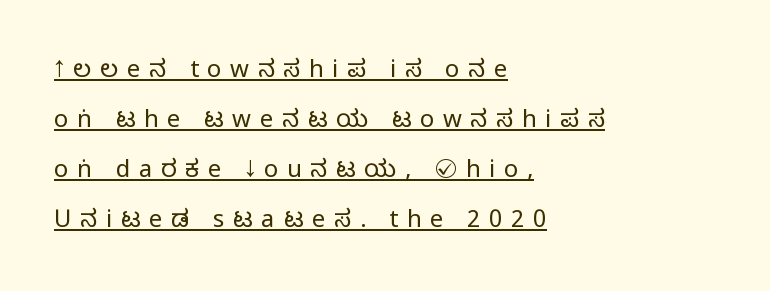
Check the space under the baseline: a stroke is drawn there. Is the block centered? No — it sits flush against the left margin. A roman cut, with each character standing at attention. Between one letter and the next there's a generous, obvious gap. Weight: not bold — regular or lighter.
